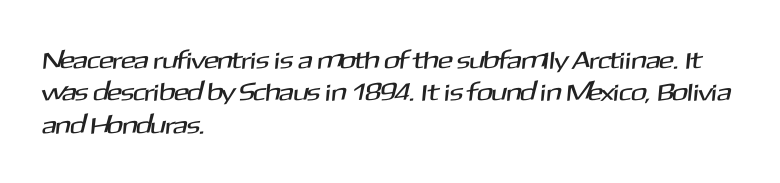
{"underline": "no", "align": "left", "line_spacing": "normal", "line_spacing_ratio": 1.3, "letter_spacing": "normal", "letter_spacing_em": 0.0, "glyph_px": 25}
